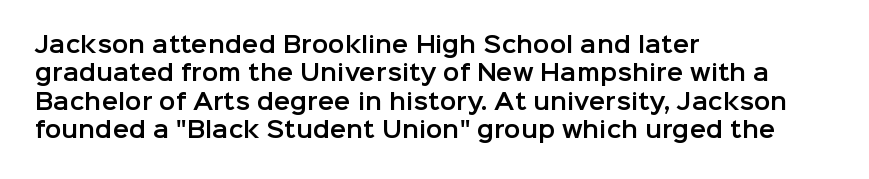
Q: Is the text italic (slanted)? A: No, it is upright.
Q: Is the text underlined? A: No.
Q: How is the paragraph aligned? A: Left-aligned.
Q: Is the spacing between letters normal or unusually wide? A: Normal.
Q: Is the spacing between lines tight, normal or loose? A: Normal.
